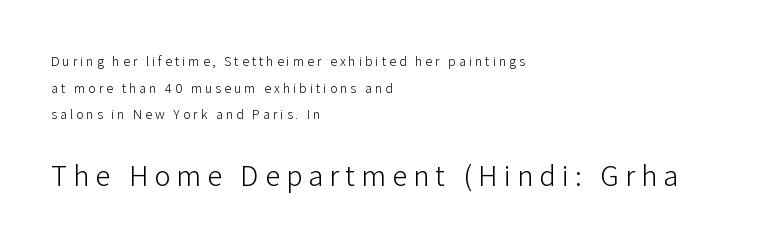
The image shows 30 px light sans-serif type, upright; set left-aligned, loose line spacing (1.91x), unusually wide letter spacing (+0.21 em), not underlined; the second (bottom) block is 2.14x larger; low stroke contrast and a medium x-height.
